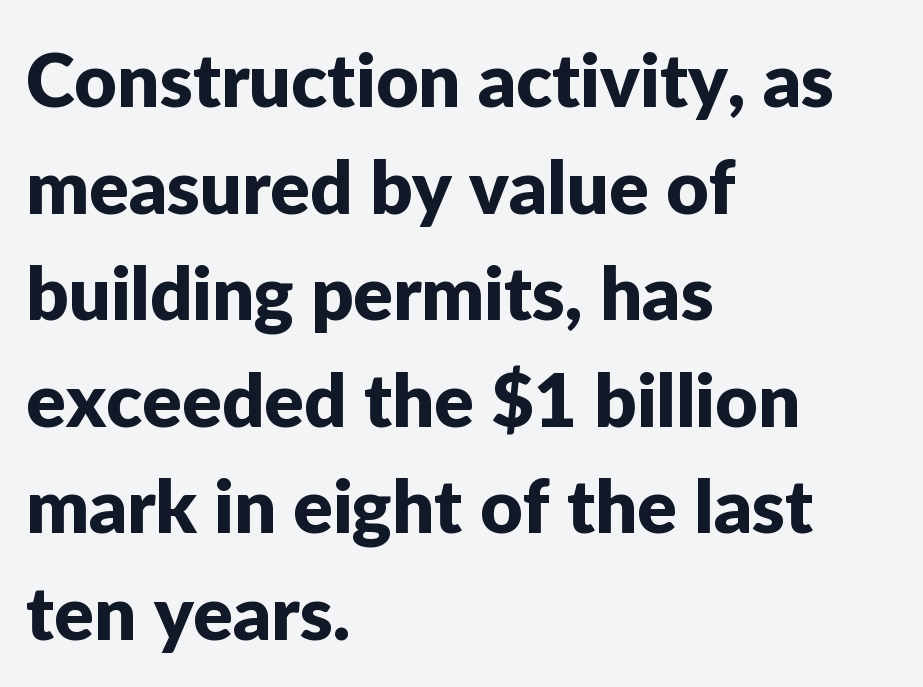
Q: Is the text italic (slanted)? A: No, it is upright.
Q: Is the typeface a serif or a sans-serif typeface? A: Sans-serif.
Q: Is the text underlined? A: No.
Q: How is the paragraph aligned? A: Left-aligned.
Q: Is the spacing between letters normal or unusually wide? A: Normal.
Q: Is the spacing between lines tight, normal or loose? A: Normal.
Q: Width (condensed, normal, or wide)? A: Normal.
Q: Stroke contrast? A: Low.
Q: x-height? A: Medium.
Q: Monospaced? A: No.
